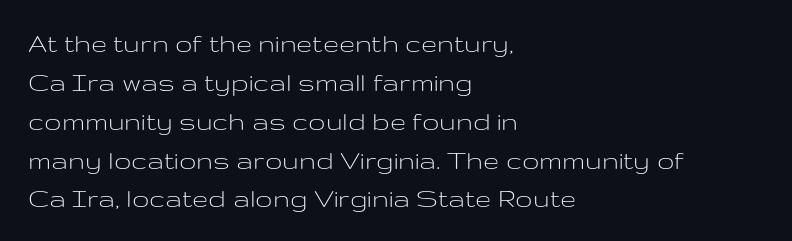
Q: Is the text bold? A: No.
Q: Is the text italic (slanted)? A: No, it is upright.
Q: Is the typeface a serif or a sans-serif typeface? A: Sans-serif.
Q: Is the text underlined? A: No.
Q: How is the paragraph aligned? A: Left-aligned.
Q: Is the spacing between letters normal or unusually wide? A: Normal.
Q: Is the spacing between lines tight, normal or loose? A: Normal.
Q: Width (condensed, normal, or wide)? A: Wide.
Q: Stroke contrast? A: Low.
Q: x-height? A: Medium.
Q: Monospaced? A: No.
